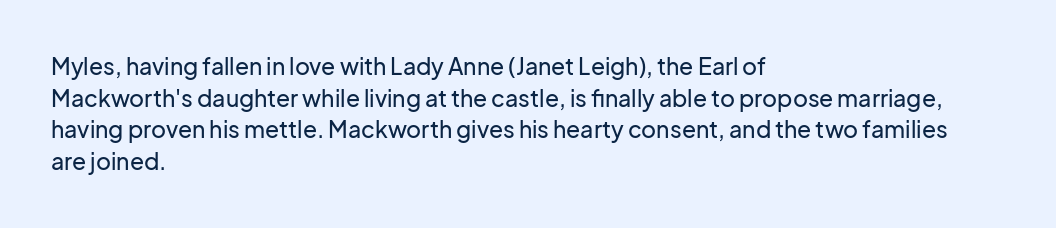
The image shows 23 px text type, upright; set left-aligned, normal line spacing (1.38x), normal letter spacing, not underlined.
